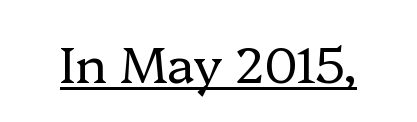
Do the letters lean? They stand straight. What decoration does the sample have? An underline. No chunkiness to these letters — they're not bold. The passage shown is typed in a proportional face where columns would drift. Stroke terminals: seriffed. How are the letters spaced? Ordinarily, with no added tracking.
